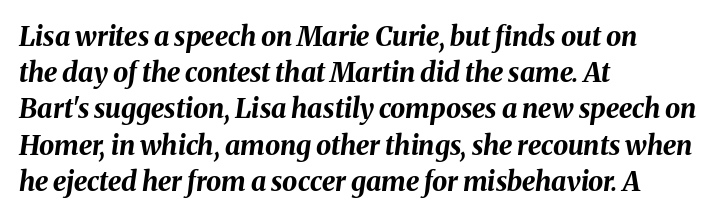
The image shows 27 px bold type, italic (leaning right); set left-aligned, normal line spacing (1.34x), normal letter spacing, not underlined.
